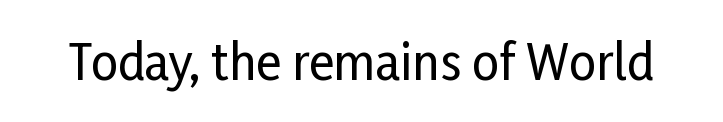
The image shows 48 px condensed sans-serif type, upright; set normal letter spacing, not underlined; low stroke contrast and a medium x-height.
